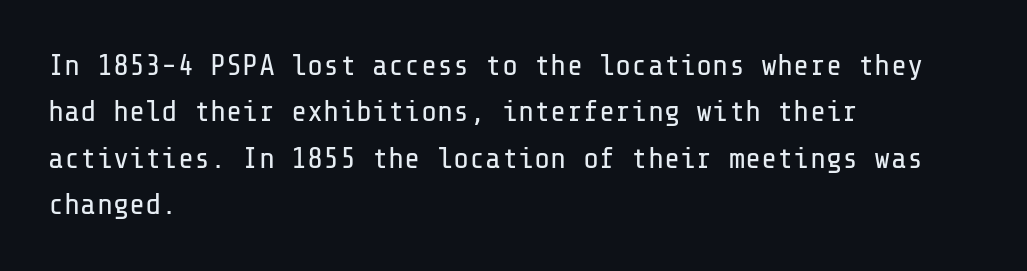
The image shows 30 px regular-weight sans-serif type, upright; set left-aligned, normal line spacing (1.55x), normal letter spacing, not underlined; low stroke contrast and a medium x-height.
